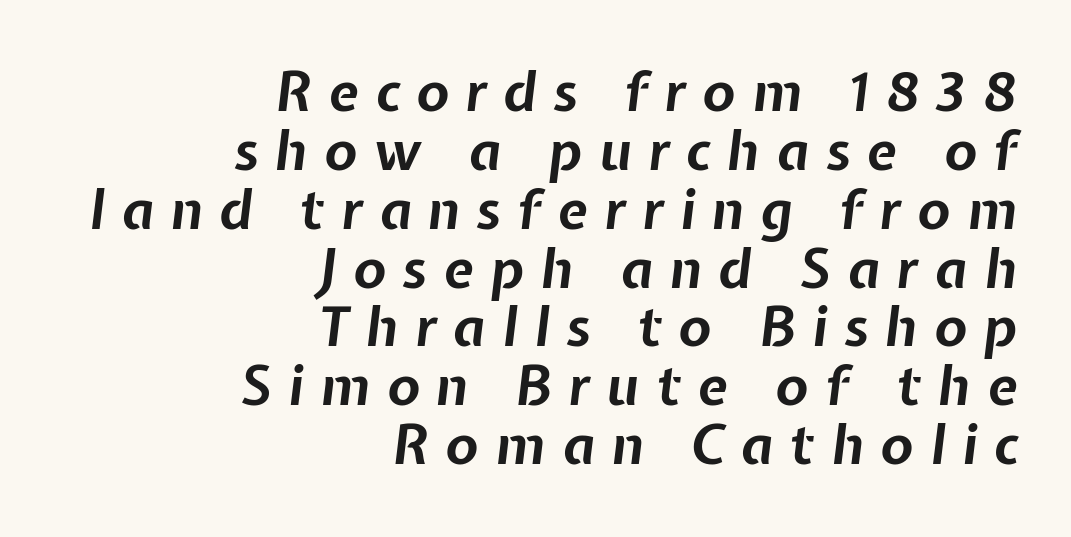
The image shows 54 px bold type, italic (leaning right); set right-aligned, tight line spacing (1.09x), unusually wide letter spacing (+0.31 em), not underlined; low stroke contrast and a medium x-height.
